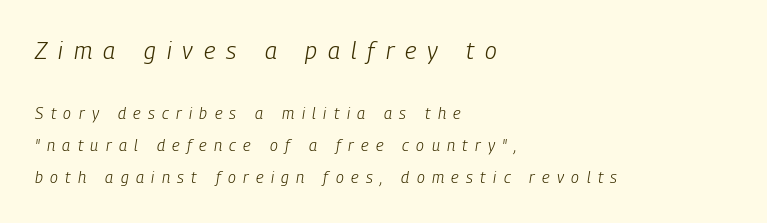
{"italic": "yes", "lean": "right", "slant_degrees": 9, "bold": "no", "underline": "no", "align": "left", "line_spacing": "loose", "line_spacing_ratio": 2.02, "letter_spacing": "wide", "letter_spacing_em": 0.46, "larger_block": "first", "size_ratio": 1.5, "glyph_px": 24}
